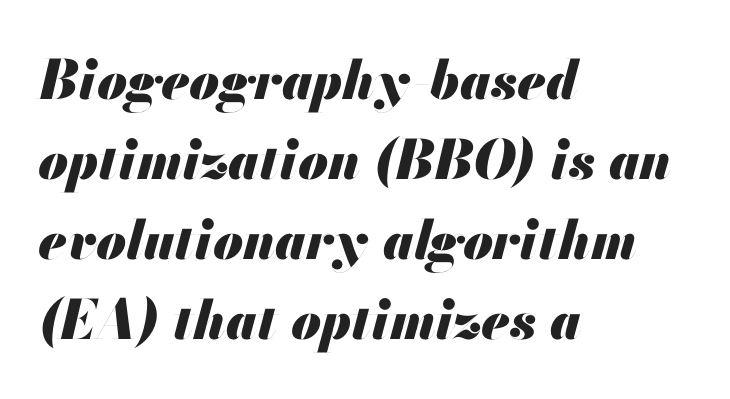
{"italic": "yes", "lean": "right", "slant_degrees": 13, "bold": "yes", "weight": "heavy", "width": "normal", "stroke_contrast": "medium", "x_height": "small", "monospaced": "no", "underline": "no", "align": "left", "line_spacing": "normal", "line_spacing_ratio": 1.48, "letter_spacing": "normal", "letter_spacing_em": 0.0, "glyph_px": 54}
